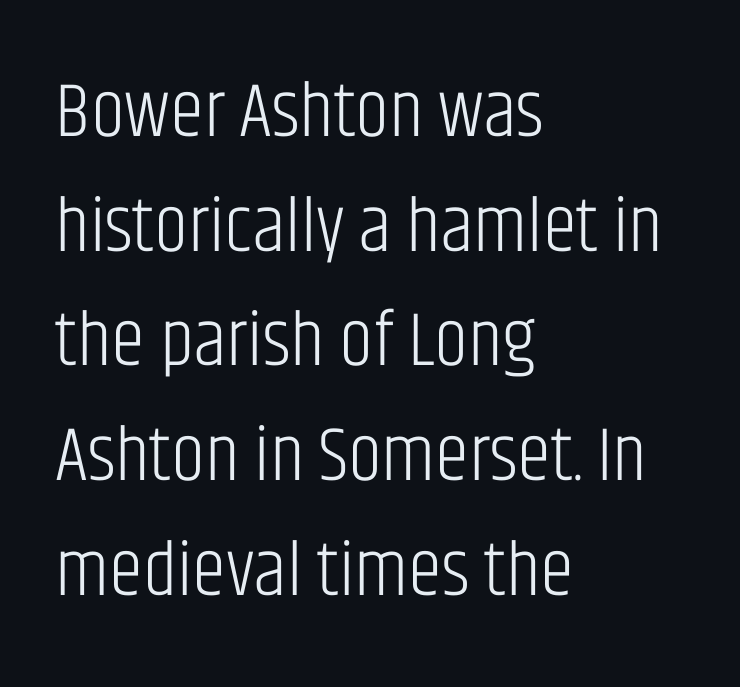
The passage shown is typed in a proportional face where columns would drift. The paragraph has a hard left edge and a soft right edge. Honestly, the letter spacing is just normal — you wouldn't notice it. The vertical gap from one line to the next is medium. The type sits square on the baseline with zero lean.
